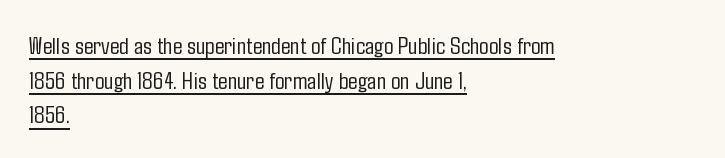
{"italic": "no", "bold": "no", "underline": "yes", "align": "left", "line_spacing": "normal", "line_spacing_ratio": 1.39, "letter_spacing": "normal", "letter_spacing_em": 0.0, "glyph_px": 25}
